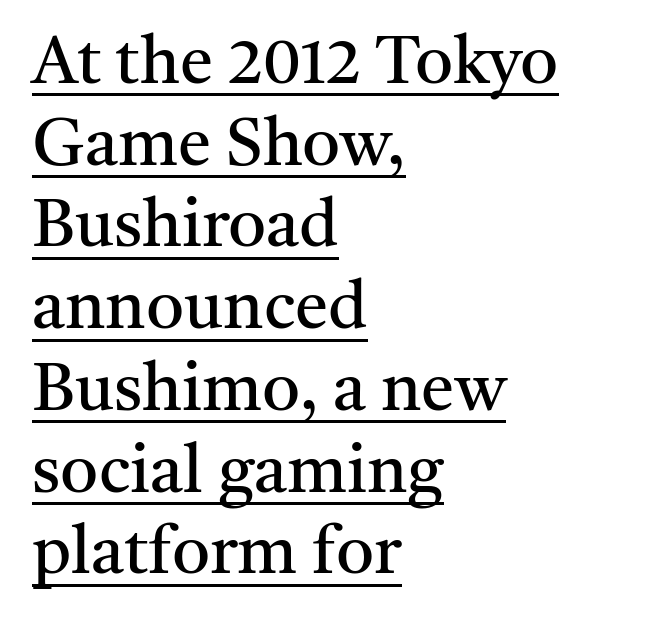
Q: Is the text bold? A: No.
Q: Is the text italic (slanted)? A: No, it is upright.
Q: Is the typeface a serif or a sans-serif typeface? A: Serif.
Q: Is the text underlined? A: Yes.
Q: How is the paragraph aligned? A: Left-aligned.
Q: Is the spacing between letters normal or unusually wide? A: Normal.
Q: Width (condensed, normal, or wide)? A: Normal.
Q: Stroke contrast? A: Medium.
Q: x-height? A: Medium.
Q: Monospaced? A: No.
